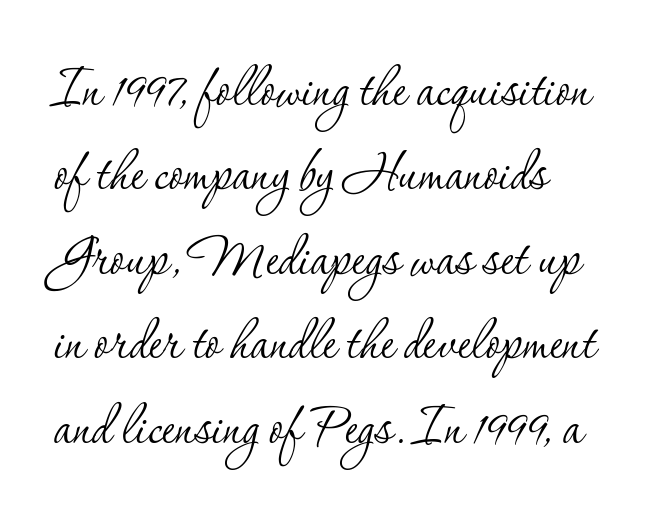
The image shows 67 px thin serif type; set normal line spacing (1.26x), normal letter spacing, not underlined; low stroke contrast and a small x-height.
